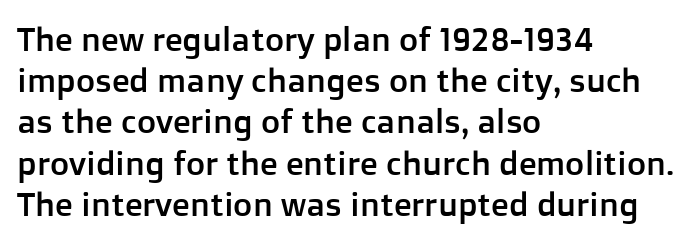
{"serif": "no", "italic": "no", "width": "normal", "stroke_contrast": "low", "x_height": "medium", "monospaced": "no", "underline": "no", "align": "left", "line_spacing": "normal", "line_spacing_ratio": 1.25, "letter_spacing": "normal", "letter_spacing_em": 0.0, "glyph_px": 33}
